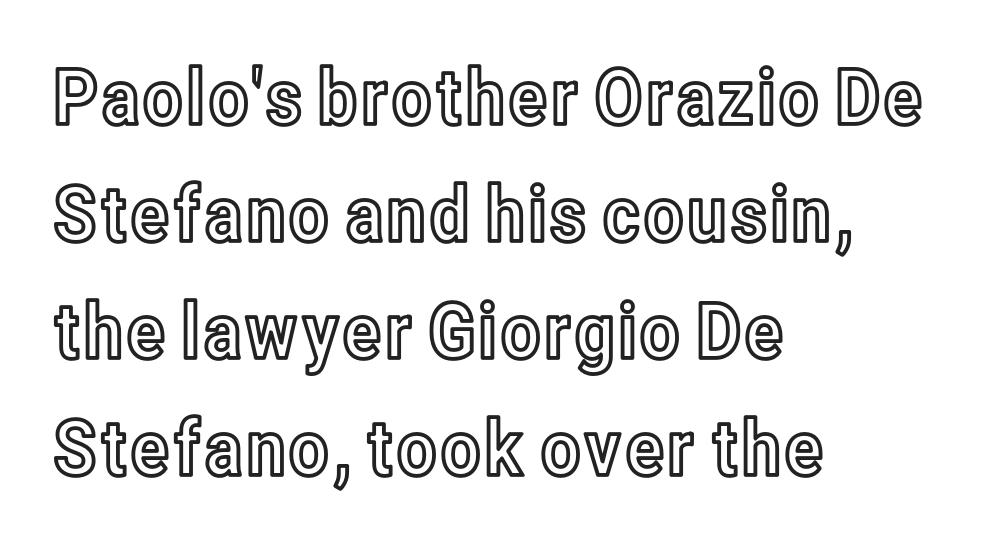
Q: Is the text italic (slanted)? A: No, it is upright.
Q: Is the text underlined? A: No.
Q: How is the paragraph aligned? A: Left-aligned.
Q: Is the spacing between letters normal or unusually wide? A: Normal.
Q: Is the spacing between lines tight, normal or loose? A: Normal.
Q: Width (condensed, normal, or wide)? A: Condensed.
Q: x-height? A: Medium.
Q: Monospaced? A: No.
